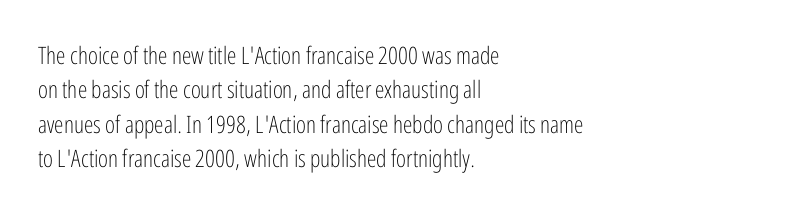
Q: Is the text bold? A: No.
Q: Is the text italic (slanted)? A: No, it is upright.
Q: Is the text underlined? A: No.
Q: How is the paragraph aligned? A: Left-aligned.
Q: Is the spacing between letters normal or unusually wide? A: Normal.
Q: Is the spacing between lines tight, normal or loose? A: Normal.
